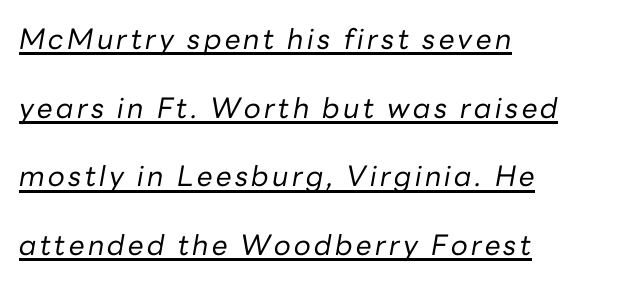
Q: Is the text bold? A: No.
Q: Is the text italic (slanted)? A: Yes, it leans right by about 10 degrees.
Q: Is the text underlined? A: Yes.
Q: How is the paragraph aligned? A: Left-aligned.
Q: Is the spacing between lines tight, normal or loose? A: Loose.
Q: Width (condensed, normal, or wide)? A: Normal.
Q: Stroke contrast? A: Low.
Q: x-height? A: Medium.
Q: Monospaced? A: No.
